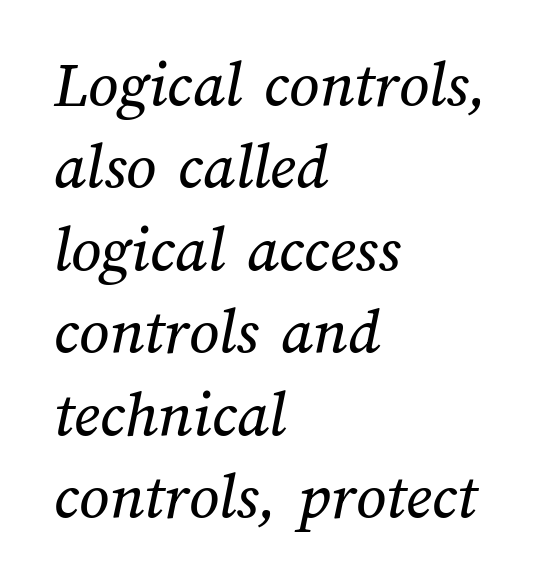
{"width": "normal", "stroke_contrast": "medium", "x_height": "medium", "monospaced": "no", "underline": "no", "align": "left", "line_spacing": "normal", "line_spacing_ratio": 1.25, "letter_spacing": "normal", "letter_spacing_em": 0.0, "glyph_px": 66}
